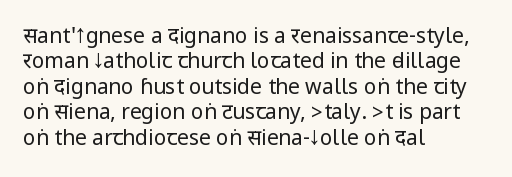
{"italic": "no", "bold": "no", "underline": "no", "align": "left", "line_spacing_ratio": 1.21, "letter_spacing": "normal", "letter_spacing_em": 0.0, "glyph_px": 21}
